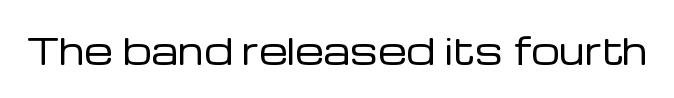
Is this a fixed-width face? No — the glyphs have proportional, varying widths. Vertical strokes here are truly vertical. Glance below the letters and you will spot only blank space. The face used here is a sans, in the tradition of grotesques and geometrics. The face looks like a standard text weight, possibly lighter. Short note: letters normally spaced.
